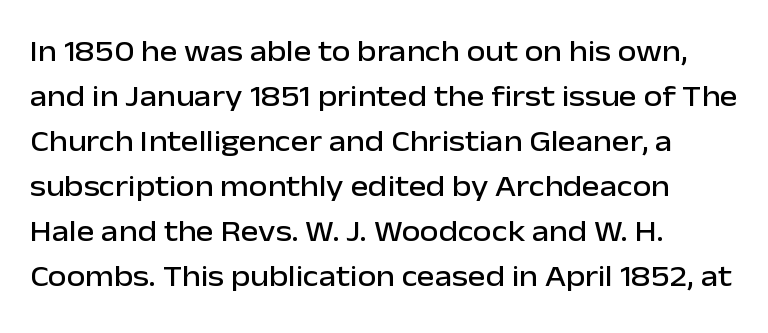
Q: Is the text italic (slanted)? A: No, it is upright.
Q: Is the typeface a serif or a sans-serif typeface? A: Sans-serif.
Q: Is the text underlined? A: No.
Q: How is the paragraph aligned? A: Left-aligned.
Q: Is the spacing between letters normal or unusually wide? A: Normal.
Q: Is the spacing between lines tight, normal or loose? A: Normal.
Q: Width (condensed, normal, or wide)? A: Normal.
Q: Stroke contrast? A: Low.
Q: x-height? A: Medium.
Q: Monospaced? A: No.
